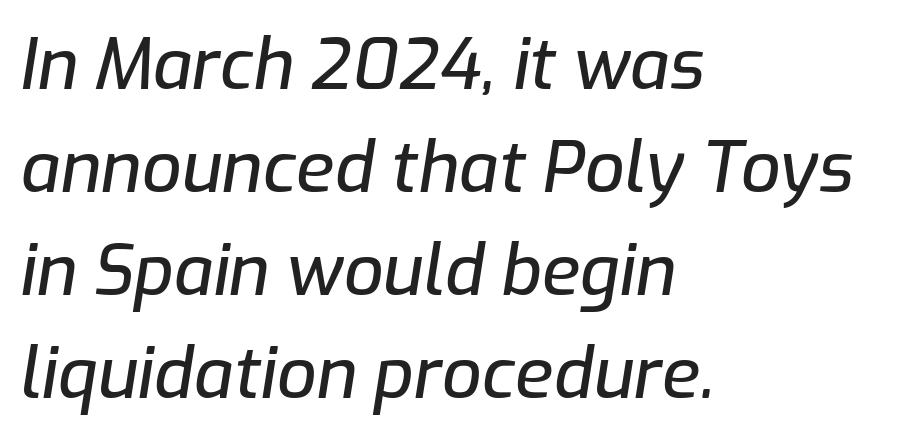
The image shows 70 px text type, italic (leaning right); set left-aligned, normal line spacing (1.47x), normal letter spacing, not underlined; low stroke contrast and a medium x-height.
